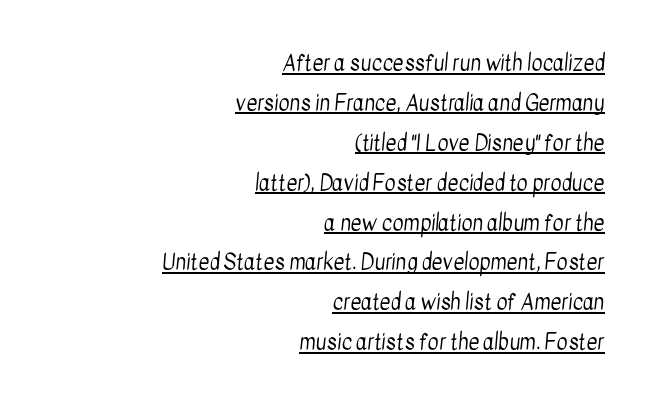
The passage shown is not bold in any degree. The face used here is rendered with its standard letterfit. The leading is generous, giving the passage an open texture. The typesetter has applied underlining to the passage shown.
